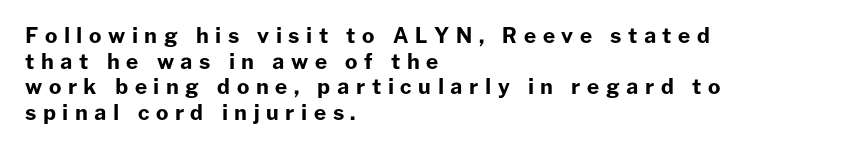
Descenders hang freely into open space. These lines were composed using upright roman letters. Emphasis by weight is at full strength: bold. Characters follow at a spacing far wider than the type designer built in. Does the copy run flush right? No — it runs flush left.
